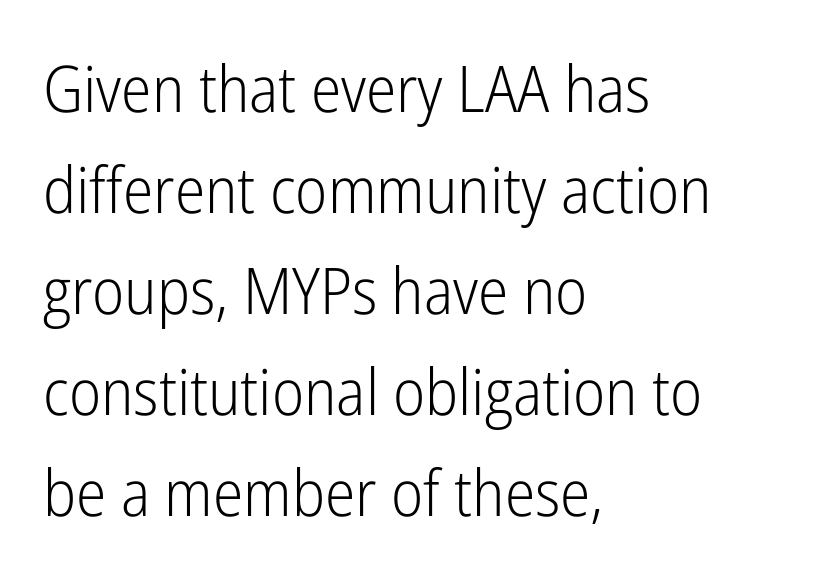
Clear beneath every line of the passage. Spacing verdict: proportional, widths tailored to each character. No chunkiness to these letters — they're not bold. Is this a sans? Yes — the strokes have no serifs.
